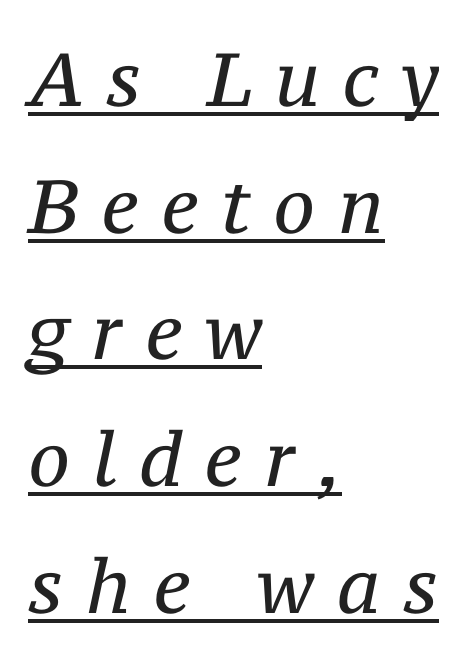
{"serif": "yes", "italic": "yes", "lean": "right", "slant_degrees": 12, "bold": "no", "weight": "regular", "width": "normal", "stroke_contrast": "medium", "x_height": "medium", "monospaced": "no", "underline": "yes", "align": "left", "line_spacing": "normal", "line_spacing_ratio": 1.69, "letter_spacing": "wide", "letter_spacing_em": 0.3, "glyph_px": 75}
